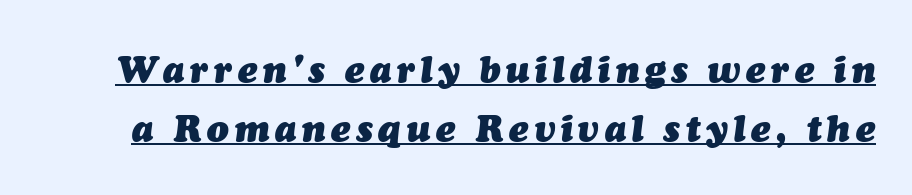
Q: Is the text bold? A: Yes.
Q: Is the text italic (slanted)? A: Yes, it leans right by about 7 degrees.
Q: Is the text underlined? A: Yes.
Q: Is the spacing between lines tight, normal or loose? A: Normal.
Q: Width (condensed, normal, or wide)? A: Normal.
Q: Stroke contrast? A: Medium.
Q: x-height? A: Medium.
Q: Monospaced? A: No.
